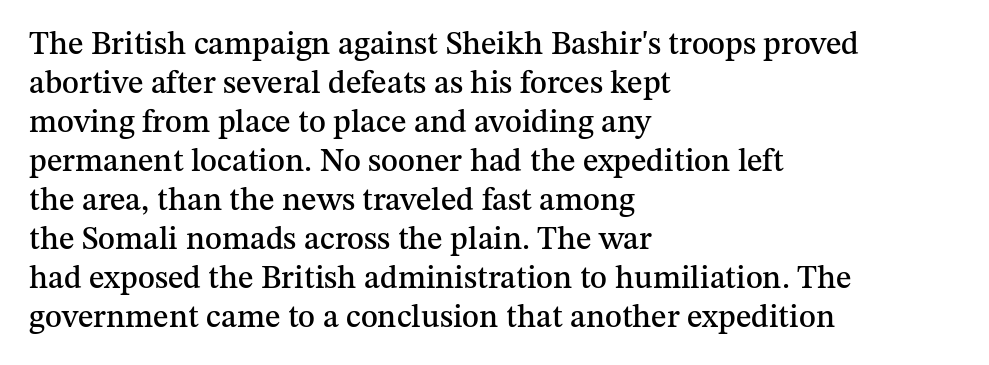
The image shows 32 px serif type, upright; set left-aligned, line spacing 1.22x, normal letter spacing, not underlined; medium stroke contrast and a medium x-height.
